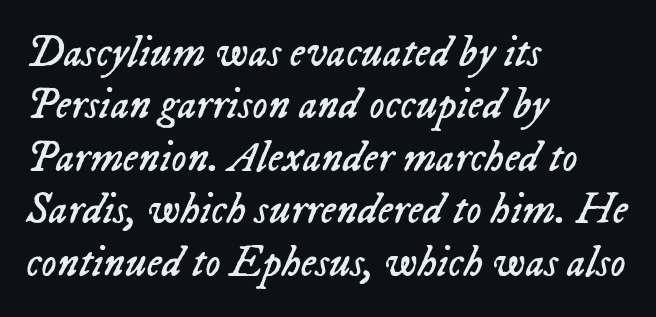
The image shows 43 px regular-weight type, italic (leaning right); set left-aligned, line spacing 1.22x, normal letter spacing, not underlined; low stroke contrast and a medium x-height.
